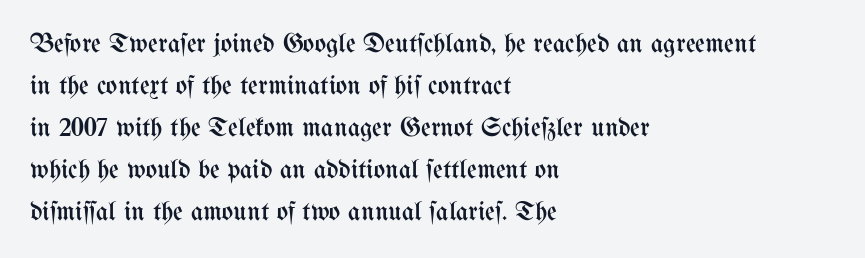
Q: Is the text bold? A: No.
Q: Is the text italic (slanted)? A: No, it is upright.
Q: Is the text underlined? A: No.
Q: How is the paragraph aligned? A: Left-aligned.
Q: Is the spacing between letters normal or unusually wide? A: Normal.
Q: Is the spacing between lines tight, normal or loose? A: Normal.
